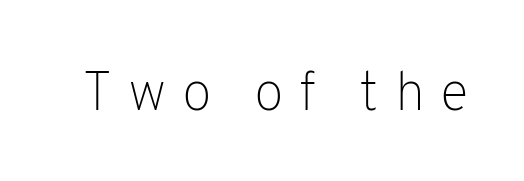
Q: Is the text bold? A: No.
Q: Is the text italic (slanted)? A: No, it is upright.
Q: Is the typeface a serif or a sans-serif typeface? A: Sans-serif.
Q: Is the text underlined? A: No.
Q: Is the spacing between letters normal or unusually wide? A: Unusually wide.
Q: Width (condensed, normal, or wide)? A: Normal.
Q: Stroke contrast? A: Low.
Q: x-height? A: Medium.
Q: Monospaced? A: No.
